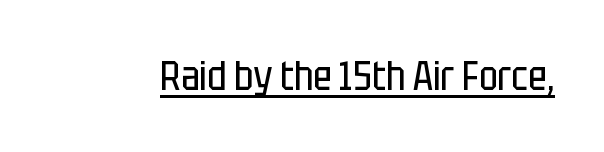
Vertical stems look standard width or narrower in stroke. Nothing unusual about the tracking: characters are spaced as the font intends. Looks like regular typesetting: each glyph gets only the width it needs. The characters display no serif detailing; their extremities are plain. The words here are underlined.
